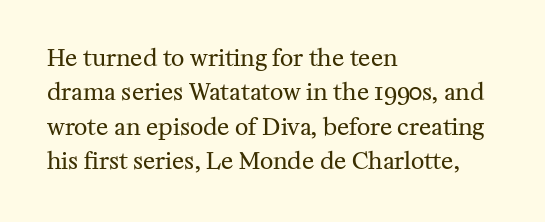
{"italic": "no", "bold": "no", "underline": "no", "align": "left", "line_spacing": "normal", "line_spacing_ratio": 1.5, "letter_spacing": "normal", "letter_spacing_em": 0.0, "glyph_px": 23}
